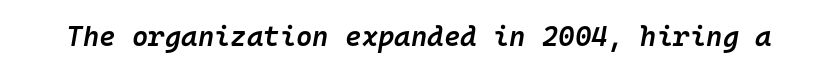
{"italic": "yes", "lean": "right", "slant_degrees": 10, "bold": "semi", "weight": "semibold", "width": "normal", "stroke_contrast": "low", "x_height": "medium", "monospaced": "yes", "underline": "no", "letter_spacing": "normal", "letter_spacing_em": 0.0, "glyph_px": 28}
